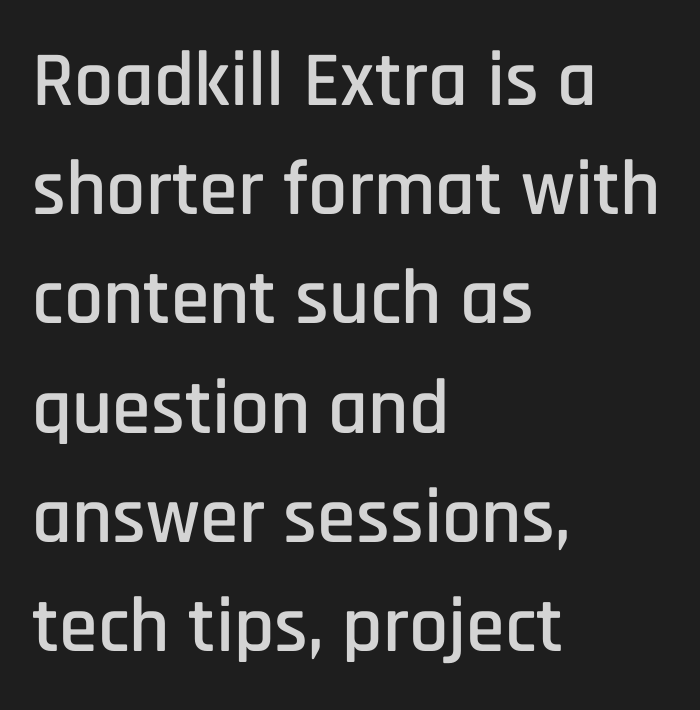
You could not count columns in this text — the font is proportionally spaced. Letters rest on an invisible, unmarked baseline. Compared with typical body copy, the letter spacing here is the same. Every stem runs plumb, perpendicular to the baseline. Is there much room between lines? A standard amount, neither cramped nor airy. Font category for this specimen: sans-serif.
